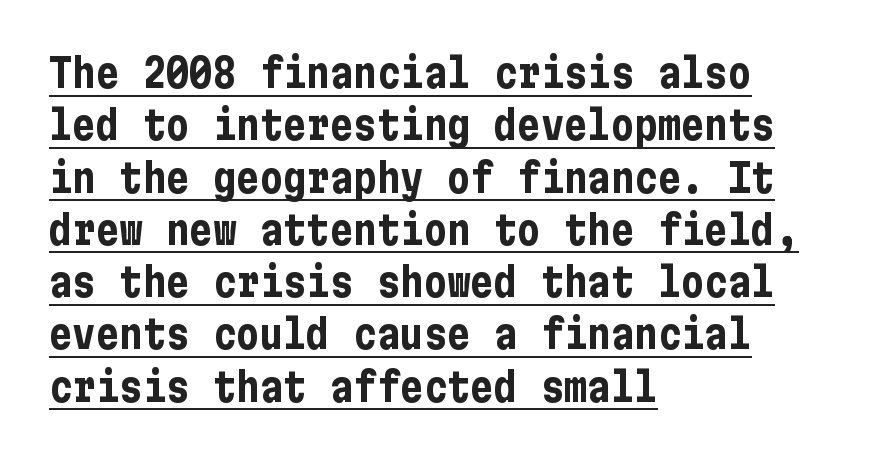
{"serif": "no", "italic": "no", "bold": "yes", "weight": "bold", "width": "condensed", "stroke_contrast": "low", "x_height": "medium", "underline": "yes", "align": "left", "line_spacing": "normal", "line_spacing_ratio": 1.34, "letter_spacing": "normal", "letter_spacing_em": 0.0, "glyph_px": 39}
